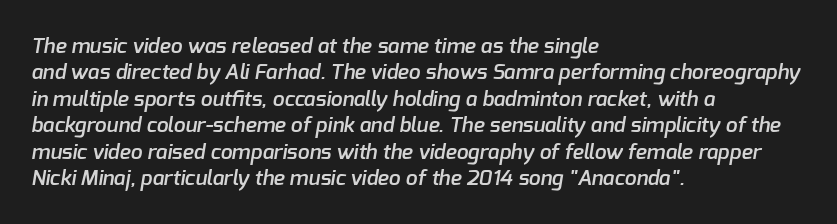
Q: Is the text bold? A: Semi-bold.
Q: Is the text underlined? A: No.
Q: How is the paragraph aligned? A: Left-aligned.
Q: Is the spacing between letters normal or unusually wide? A: Normal.
Q: Is the spacing between lines tight, normal or loose? A: Normal.
